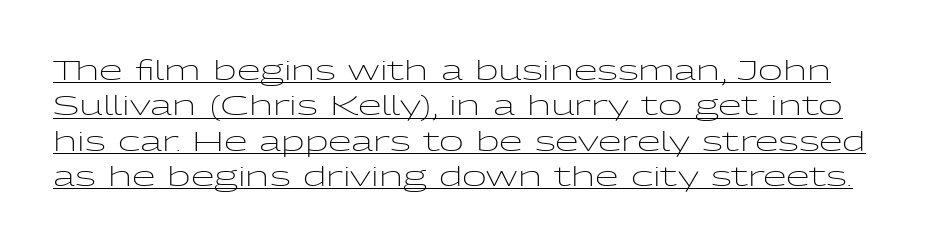
Stems and bowls with no extra thickness — not bold. In terms of leading, this rendering sits right in the middle. Emphasis is given by a line drawn under the lettering. The font's upright variant was chosen for this text. This rendering leaves character spacing at its baseline value.
